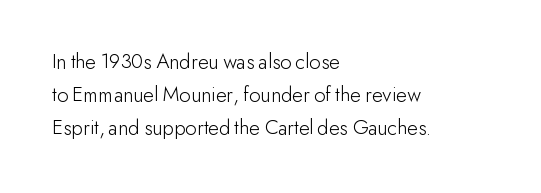
In terms of leading, this rendering sits right in the middle. Quick note: not italic, upright. Stems here are at most as thick as an everyday book face. Letter spacing: default.
